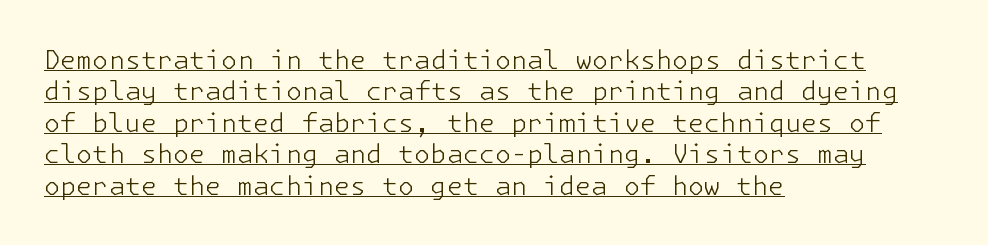
The image shows 26 px text type, upright; set left-aligned, line spacing 1.21x, normal letter spacing, underlined.
